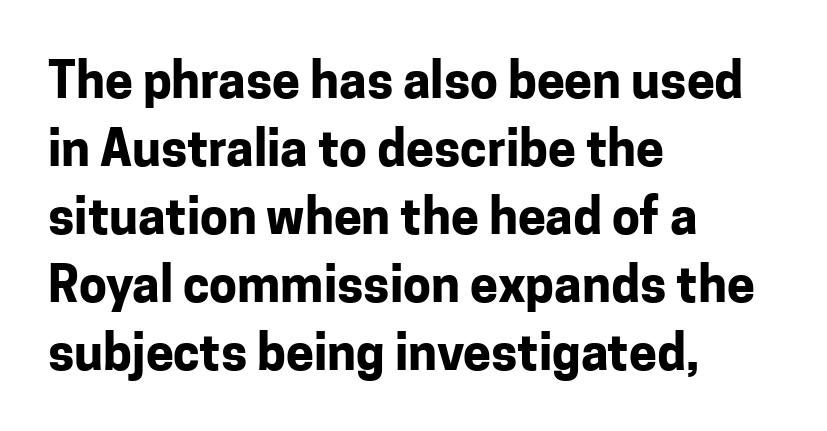
Q: Is the text bold? A: Yes.
Q: Is the text italic (slanted)? A: No, it is upright.
Q: Is the typeface a serif or a sans-serif typeface? A: Sans-serif.
Q: Is the text underlined? A: No.
Q: How is the paragraph aligned? A: Left-aligned.
Q: Is the spacing between letters normal or unusually wide? A: Normal.
Q: Is the spacing between lines tight, normal or loose? A: Normal.
Q: Width (condensed, normal, or wide)? A: Normal.
Q: Stroke contrast? A: Low.
Q: x-height? A: Medium.
Q: Monospaced? A: No.
